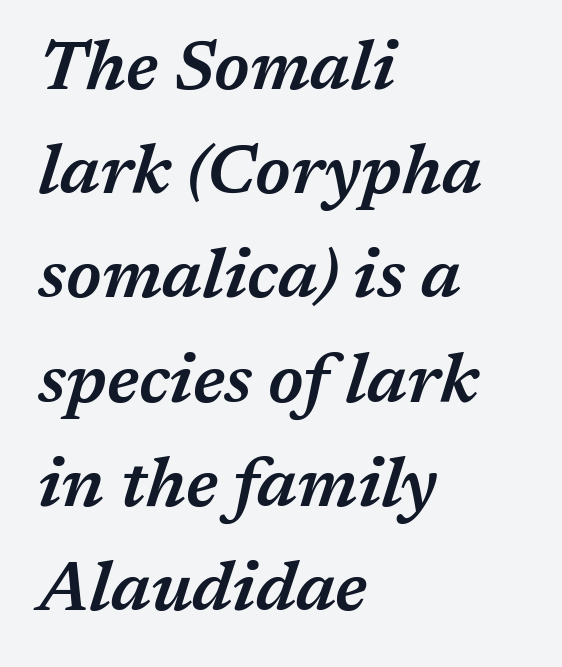
Q: Is the text bold? A: Semi-bold.
Q: Is the text italic (slanted)? A: Yes, it leans right by about 17 degrees.
Q: Is the text underlined? A: No.
Q: How is the paragraph aligned? A: Left-aligned.
Q: Is the spacing between letters normal or unusually wide? A: Normal.
Q: Is the spacing between lines tight, normal or loose? A: Normal.
Q: Width (condensed, normal, or wide)? A: Normal.
Q: Stroke contrast? A: Medium.
Q: x-height? A: Medium.
Q: Monospaced? A: No.
